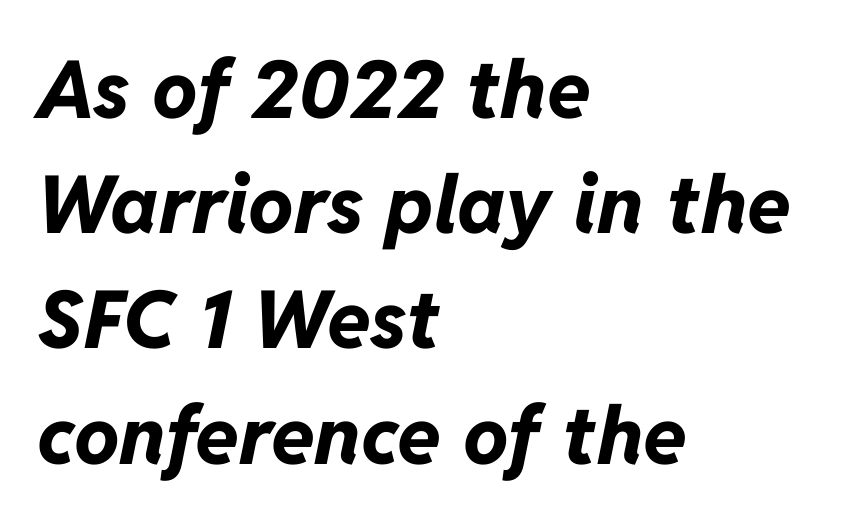
Line starts are locked; line ends wander. The tracking reads as untouched default to a designer's eye. This sample has the flowing, uneven cadence of proportional lettering. Strong, thick strokes mark this as bold type. Vertically, the passage feels balanced, rows spaced as you'd expect.
